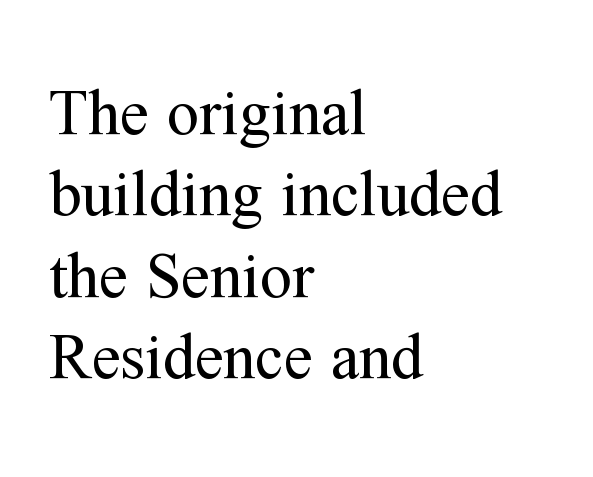
This is serif lettering, the kind often seen in printed books. No extra tracking has been applied to these lines. The font sits on the lighter half of the weight spectrum, regular included. A clean baseline with only descenders dipping below it. The paragraph shown leans on its left margin. Baseline-to-baseline distance is the conventional proportion of letter height.
